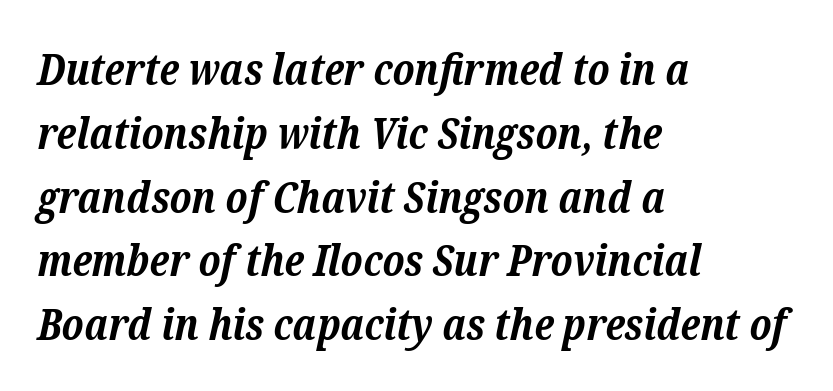
The image shows 44 px bold serif type, italic (leaning right); set left-aligned, normal line spacing (1.45x), normal letter spacing, not underlined; low stroke contrast and a medium x-height.
